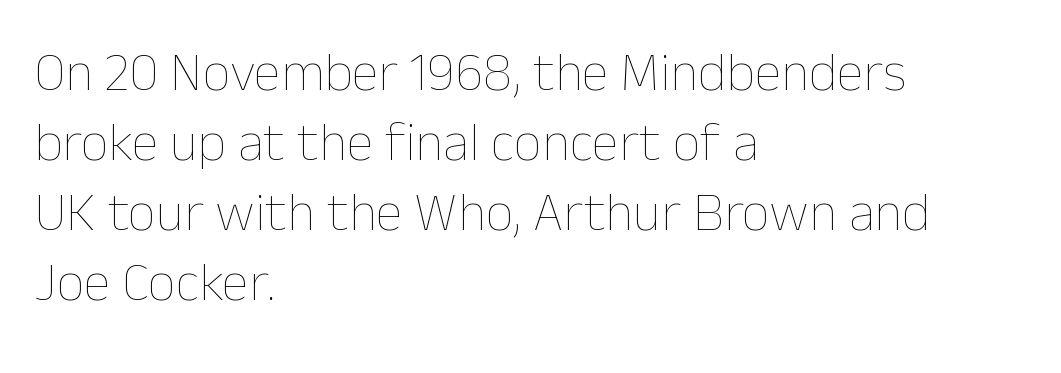
The image shows 55 px thin type, upright; set left-aligned, normal line spacing (1.27x), normal letter spacing, not underlined; low stroke contrast and a medium x-height.
